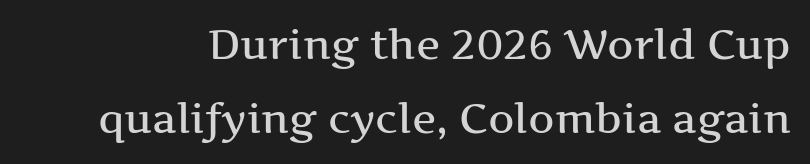
The image shows 41 px wide serif type, upright; set line spacing 1.81x, normal letter spacing, not underlined; medium stroke contrast and a medium x-height.
